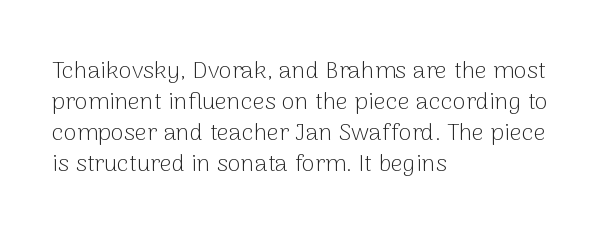
These lines keep a tight, regular rhythm from letter to letter. Notice how descenders clear the ascenders below comfortably — that's standard leading. These lines were composed using upright roman letters. One-word summary of the alignment: left. Nobody drew a line under any word here. The typesetting does not lean heavy: it is not bold.
